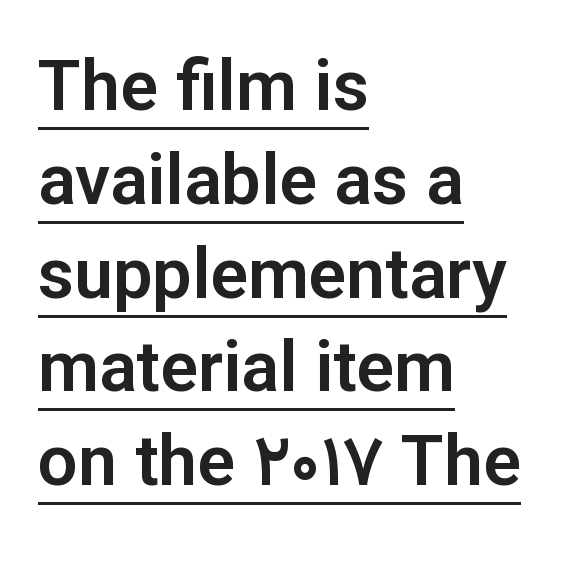
Q: Is the text italic (slanted)? A: No, it is upright.
Q: Is the typeface a serif or a sans-serif typeface? A: Sans-serif.
Q: Is the text underlined? A: Yes.
Q: How is the paragraph aligned? A: Left-aligned.
Q: Is the spacing between letters normal or unusually wide? A: Normal.
Q: Is the spacing between lines tight, normal or loose? A: Normal.
Q: Width (condensed, normal, or wide)? A: Normal.
Q: Stroke contrast? A: Low.
Q: x-height? A: Medium.
Q: Monospaced? A: No.
